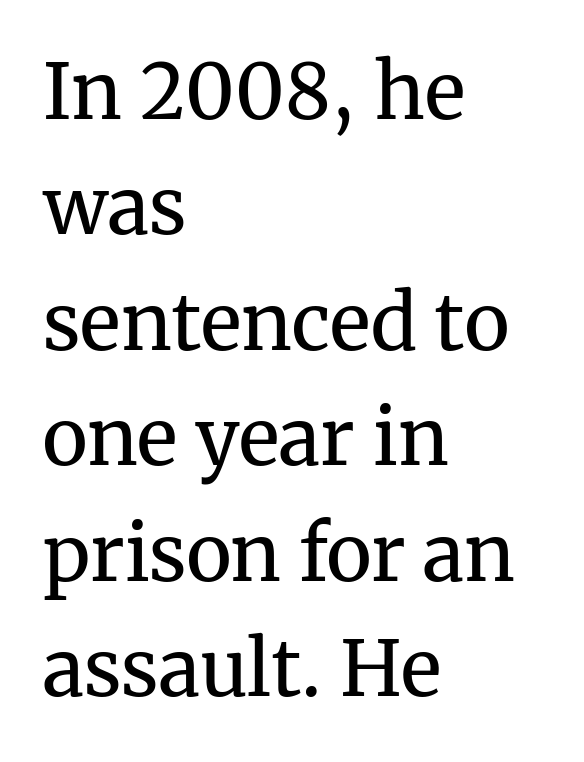
Q: Is the text bold? A: No.
Q: Is the text italic (slanted)? A: No, it is upright.
Q: Is the typeface a serif or a sans-serif typeface? A: Serif.
Q: Is the text underlined? A: No.
Q: How is the paragraph aligned? A: Left-aligned.
Q: Is the spacing between letters normal or unusually wide? A: Normal.
Q: Is the spacing between lines tight, normal or loose? A: Normal.
Q: Width (condensed, normal, or wide)? A: Normal.
Q: Stroke contrast? A: Medium.
Q: x-height? A: Medium.
Q: Monospaced? A: No.
